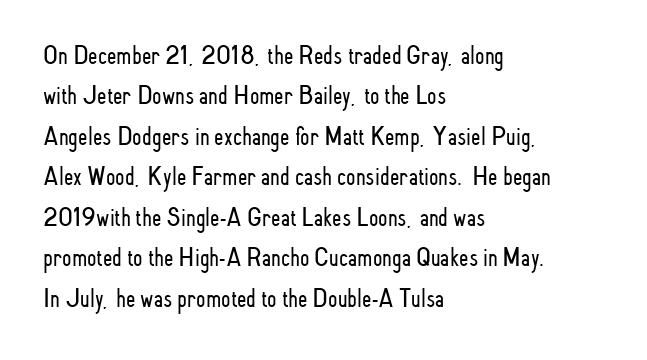
{"italic": "no", "bold": "no", "underline": "no", "align": "left", "line_spacing": "normal", "line_spacing_ratio": 1.5, "letter_spacing": "normal", "letter_spacing_em": 0.0, "glyph_px": 27}
